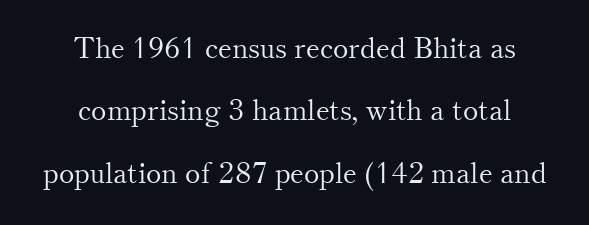
{"serif": "yes", "italic": "no", "bold": "no", "weight": "light", "width": "normal", "stroke_contrast": "medium", "x_height": "small", "monospaced": "no", "underline": "no", "line_spacing": "loose", "line_spacing_ratio": 2.15, "letter_spacing": "normal", "letter_spacing_em": 0.0, "glyph_px": 29}
